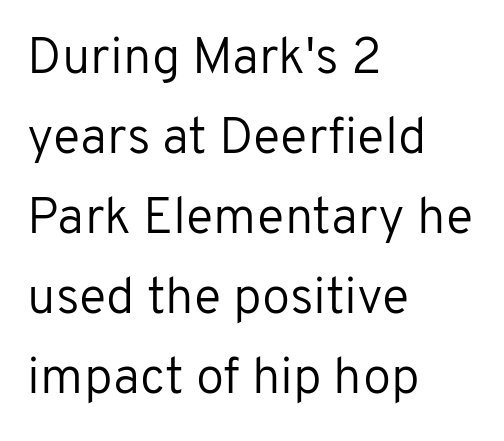
Q: Is the text bold? A: No.
Q: Is the text italic (slanted)? A: No, it is upright.
Q: Is the typeface a serif or a sans-serif typeface? A: Sans-serif.
Q: Is the text underlined? A: No.
Q: How is the paragraph aligned? A: Left-aligned.
Q: Is the spacing between letters normal or unusually wide? A: Normal.
Q: Is the spacing between lines tight, normal or loose? A: Normal.
Q: Width (condensed, normal, or wide)? A: Normal.
Q: Stroke contrast? A: Low.
Q: x-height? A: Medium.
Q: Monospaced? A: No.
